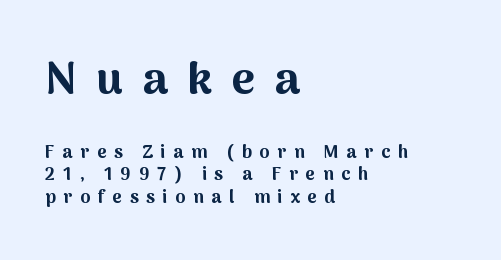
Q: Is the text bold? A: Yes.
Q: Is the text italic (slanted)? A: No, it is upright.
Q: Is the typeface a serif or a sans-serif typeface? A: Sans-serif.
Q: Is the text underlined? A: No.
Q: How is the paragraph aligned? A: Left-aligned.
Q: Is the spacing between letters normal or unusually wide? A: Unusually wide.
Q: Is the spacing between lines tight, normal or loose? A: Normal.
Q: Which block of text is set in a larger size, the first (top) or the second (bottom)? A: The first (top) one.
Q: Width (condensed, normal, or wide)? A: Normal.
Q: Stroke contrast? A: Medium.
Q: x-height? A: Medium.
Q: Monospaced? A: No.
